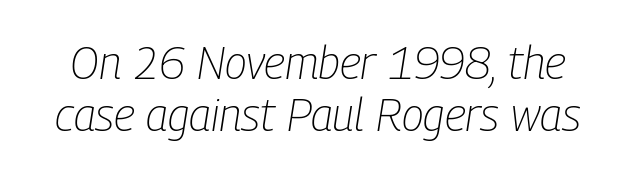
Q: Is the text bold? A: No.
Q: Is the text italic (slanted)? A: Yes, it leans right by about 9 degrees.
Q: Is the text underlined? A: No.
Q: Is the spacing between letters normal or unusually wide? A: Normal.
Q: Is the spacing between lines tight, normal or loose? A: Tight.
Q: Width (condensed, normal, or wide)? A: Condensed.
Q: Stroke contrast? A: Low.
Q: x-height? A: Medium.
Q: Monospaced? A: No.
